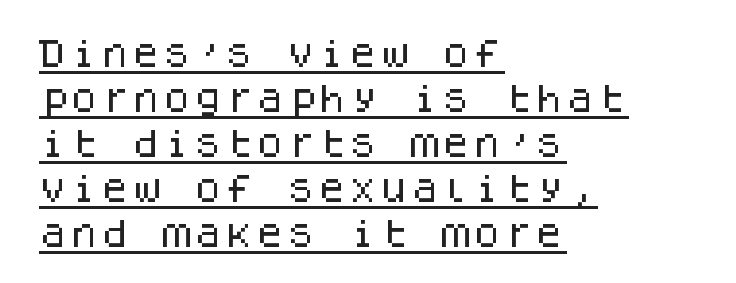
{"serif": "no", "italic": "no", "width": "normal", "stroke_contrast": "low", "x_height": "large", "monospaced": "yes", "underline": "yes", "align": "left", "line_spacing": "normal", "line_spacing_ratio": 1.45, "letter_spacing": "normal", "letter_spacing_em": 0.0, "glyph_px": 31}
